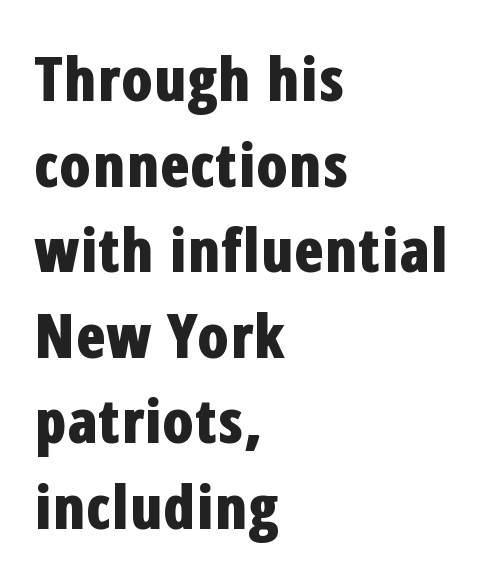
{"serif": "no", "italic": "no", "bold": "yes", "weight": "bold", "width": "condensed", "stroke_contrast": "low", "x_height": "medium", "monospaced": "no", "underline": "no", "align": "left", "line_spacing": "normal", "line_spacing_ratio": 1.38, "letter_spacing": "normal", "letter_spacing_em": 0.0, "glyph_px": 62}
